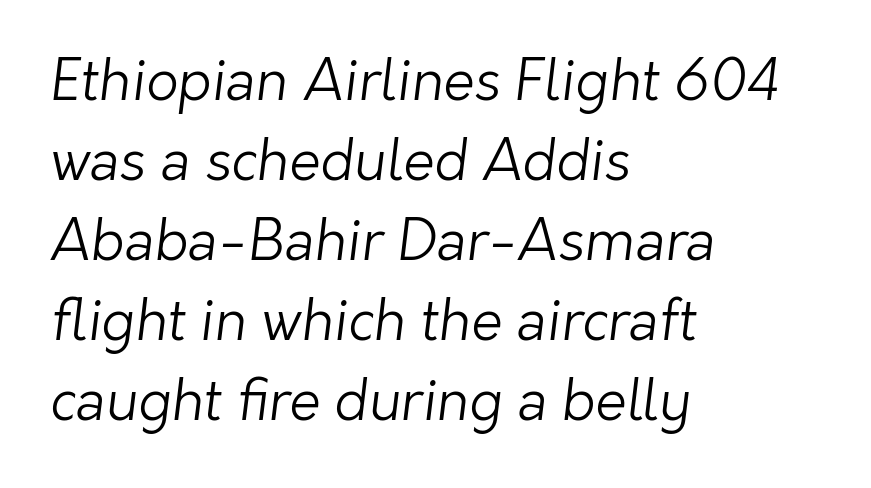
{"serif": "no", "bold": "no", "weight": "light", "width": "normal", "stroke_contrast": "low", "x_height": "medium", "monospaced": "no", "underline": "no", "align": "left", "line_spacing": "normal", "line_spacing_ratio": 1.43, "letter_spacing": "normal", "letter_spacing_em": 0.0, "glyph_px": 56}
